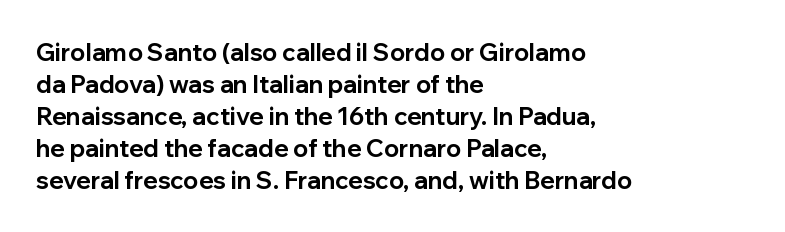
The image shows 24 px bold type, upright; set left-aligned, normal line spacing (1.33x), normal letter spacing, not underlined.
